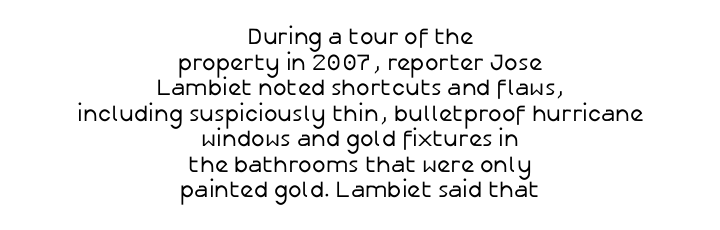
The image shows 23 px text type, upright; set centered, tight line spacing (1.11x), normal letter spacing, not underlined.
